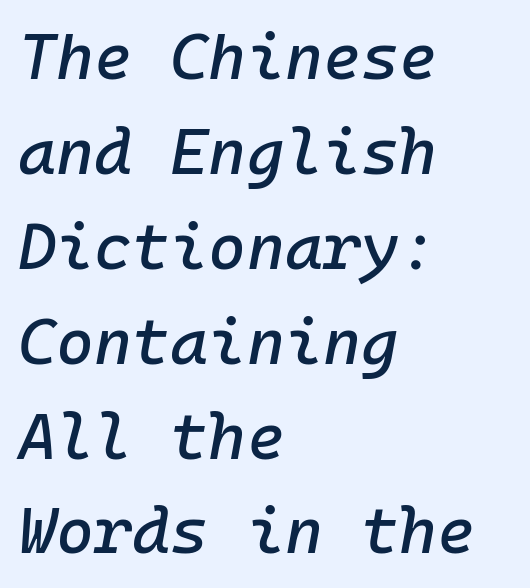
Typeset ragged right — the left edge is the straight one. Descender tails drop into unmarked territory. Fixed-width glyphs throughout — classic coding-font behaviour. Each new line begins a customary step beneath the previous one. Inter-character spacing is left at the font's built-in metrics.
